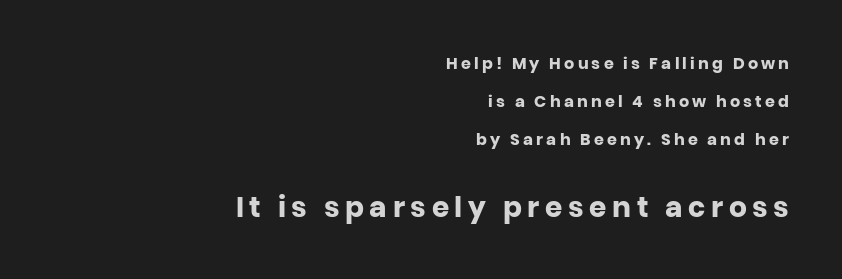
Baseline-to-baseline distance is far greater than the letter height. What kind of face is this? One without serifs — a sans. Typeset ragged left — the right edge is the straight one. Bigger letters appear in the bottom chunk; the top chunk is reduced.
